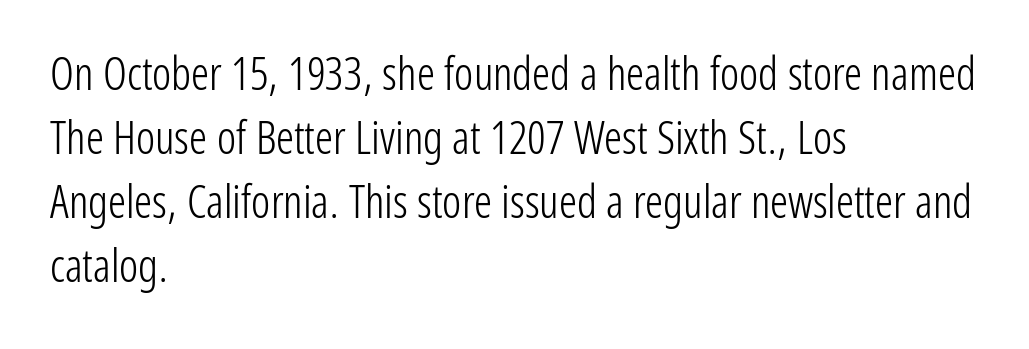
The image shows 45 px light, condensed sans-serif type, upright; set left-aligned, normal line spacing (1.42x), normal letter spacing, not underlined; low stroke contrast and a medium x-height.
